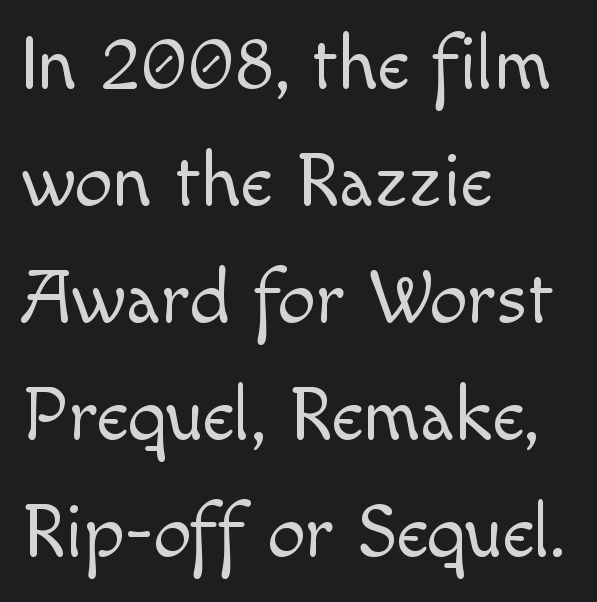
Q: Is the text bold? A: No.
Q: Is the text italic (slanted)? A: No, it is upright.
Q: Is the typeface a serif or a sans-serif typeface? A: Sans-serif.
Q: Is the text underlined? A: No.
Q: How is the paragraph aligned? A: Left-aligned.
Q: Is the spacing between letters normal or unusually wide? A: Normal.
Q: Is the spacing between lines tight, normal or loose? A: Normal.
Q: Width (condensed, normal, or wide)? A: Normal.
Q: x-height? A: Small.
Q: Monospaced? A: No.
